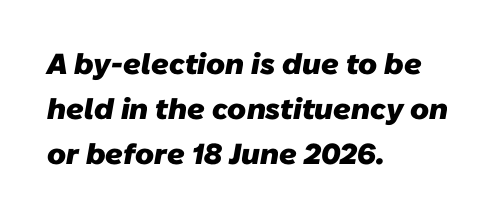
These lines stack with their left ends in a neat column. Baseline-to-baseline distance is the conventional proportion of letter height. Its strokes are broad and dark, the hallmark of bold type. The zone under the glyphs is completely vacant.
